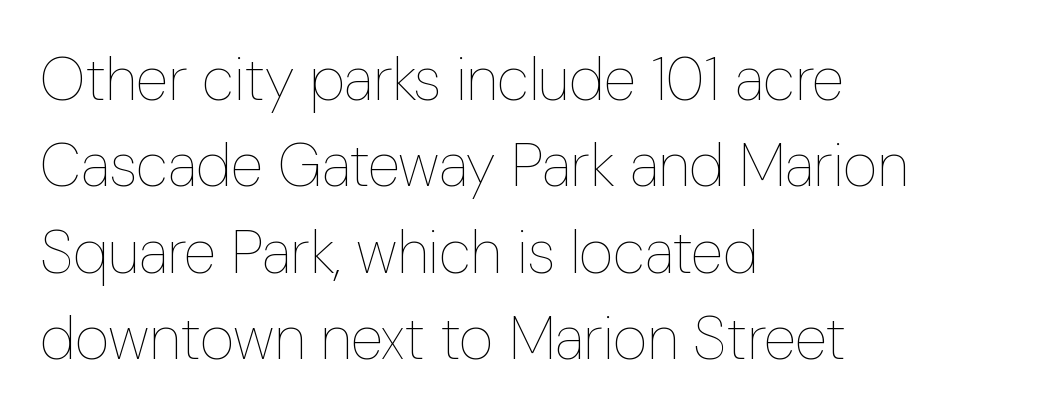
The image shows 60 px thin, condensed type, upright; set left-aligned, normal line spacing (1.44x), normal letter spacing, not underlined; low stroke contrast and a medium x-height.
